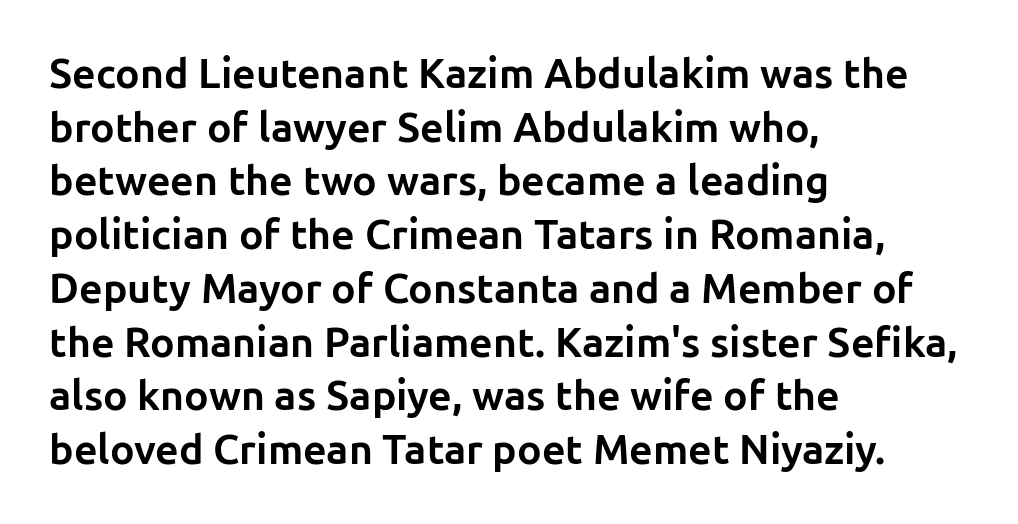
Q: Is the text bold? A: Yes.
Q: Is the text italic (slanted)? A: No, it is upright.
Q: Is the typeface a serif or a sans-serif typeface? A: Sans-serif.
Q: Is the text underlined? A: No.
Q: How is the paragraph aligned? A: Left-aligned.
Q: Is the spacing between letters normal or unusually wide? A: Normal.
Q: Is the spacing between lines tight, normal or loose? A: Normal.
Q: Width (condensed, normal, or wide)? A: Normal.
Q: Stroke contrast? A: Low.
Q: x-height? A: Medium.
Q: Monospaced? A: No.
